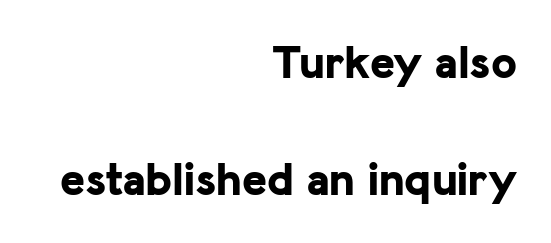
Q: Is the text bold? A: Yes.
Q: Is the text italic (slanted)? A: No, it is upright.
Q: Is the typeface a serif or a sans-serif typeface? A: Sans-serif.
Q: Is the text underlined? A: No.
Q: How is the paragraph aligned? A: Right-aligned.
Q: Is the spacing between letters normal or unusually wide? A: Normal.
Q: Is the spacing between lines tight, normal or loose? A: Loose.
Q: Width (condensed, normal, or wide)? A: Normal.
Q: Stroke contrast? A: Low.
Q: x-height? A: Medium.
Q: Monospaced? A: No.
